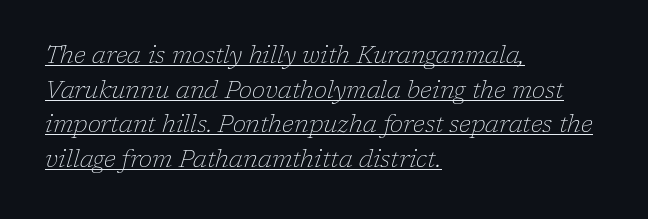
Q: Is the text bold? A: No.
Q: Is the text italic (slanted)? A: Yes, it leans right by about 17 degrees.
Q: Is the text underlined? A: Yes.
Q: How is the paragraph aligned? A: Left-aligned.
Q: Is the spacing between letters normal or unusually wide? A: Normal.
Q: Is the spacing between lines tight, normal or loose? A: Normal.
